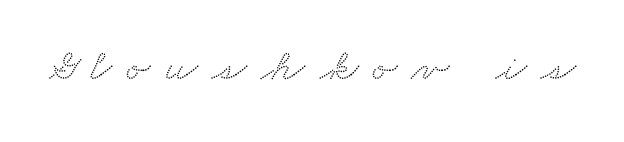
The image shows 45 px wide serif type; set unusually wide letter spacing (+0.32 em), not underlined; medium stroke contrast and a small x-height.
